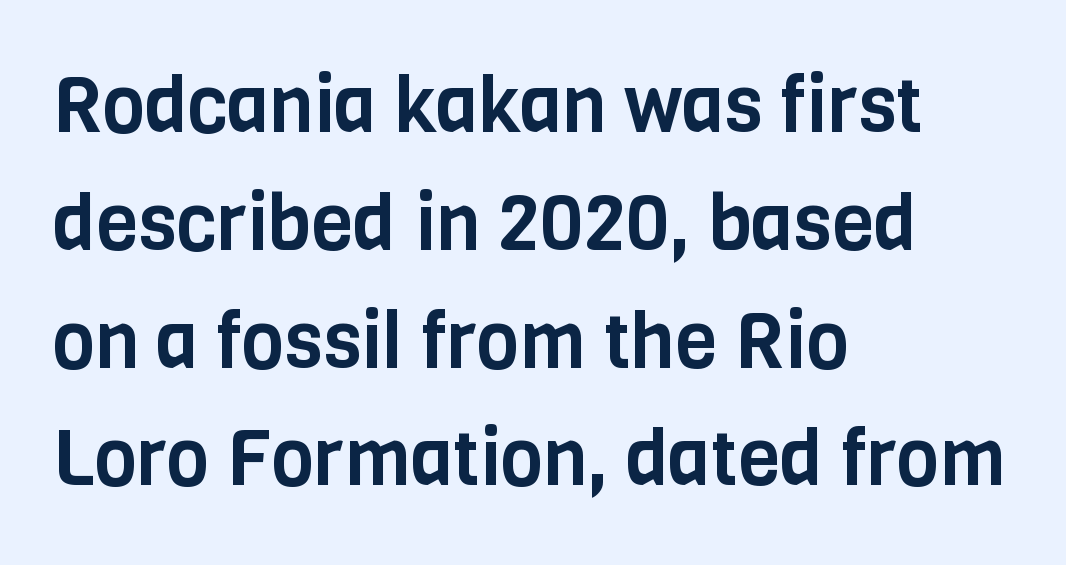
The image shows 77 px condensed sans-serif type, upright; set left-aligned, normal line spacing (1.53x), normal letter spacing, not underlined; low stroke contrast and a large x-height.
